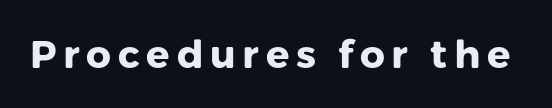
Underline: absent. Serifs: no, the terminals of the letterforms are clean. Spacing verdict: proportional, widths tailored to each character. In terms of weight, the rendering is a true, heavy bold.
